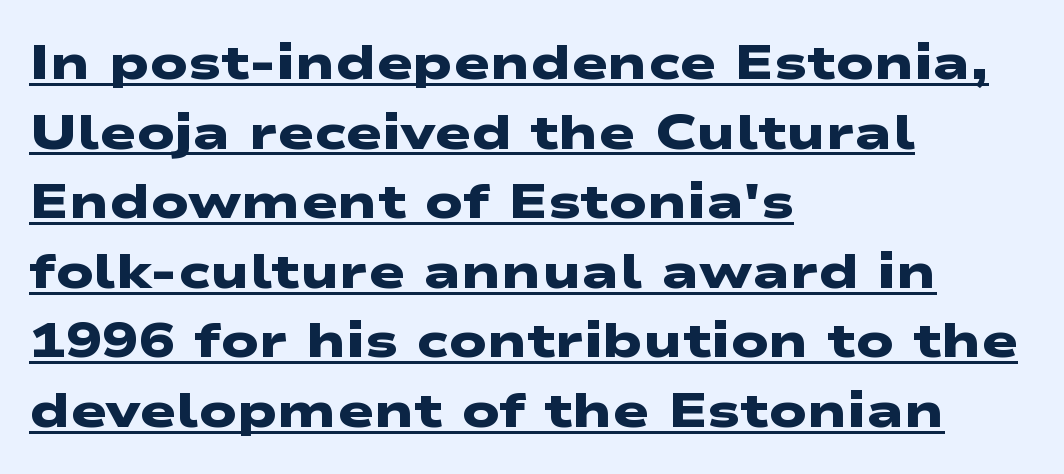
{"serif": "no", "bold": "yes", "weight": "heavy", "width": "wide", "stroke_contrast": "low", "x_height": "medium", "monospaced": "no", "underline": "yes", "align": "left", "line_spacing": "normal", "line_spacing_ratio": 1.42, "letter_spacing": "normal", "letter_spacing_em": 0.0, "glyph_px": 49}
